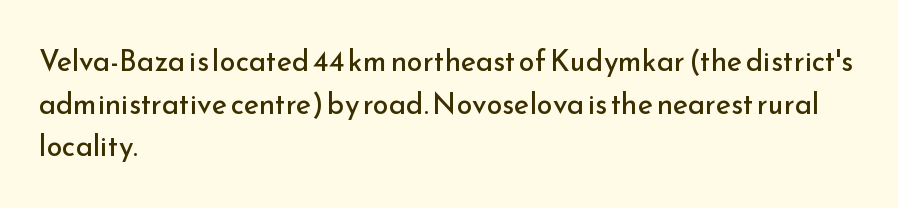
Q: Is the text bold? A: No.
Q: Is the text italic (slanted)? A: No, it is upright.
Q: Is the typeface a serif or a sans-serif typeface? A: Sans-serif.
Q: Is the text underlined? A: No.
Q: How is the paragraph aligned? A: Left-aligned.
Q: Is the spacing between letters normal or unusually wide? A: Normal.
Q: Is the spacing between lines tight, normal or loose? A: Normal.
Q: Width (condensed, normal, or wide)? A: Normal.
Q: Stroke contrast? A: Low.
Q: x-height? A: Small.
Q: Monospaced? A: No.
